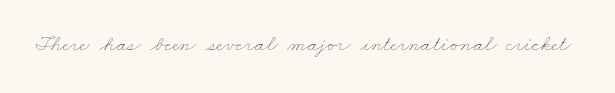
{"bold": "no", "underline": "no", "letter_spacing": "normal", "letter_spacing_em": 0.0, "glyph_px": 22}
